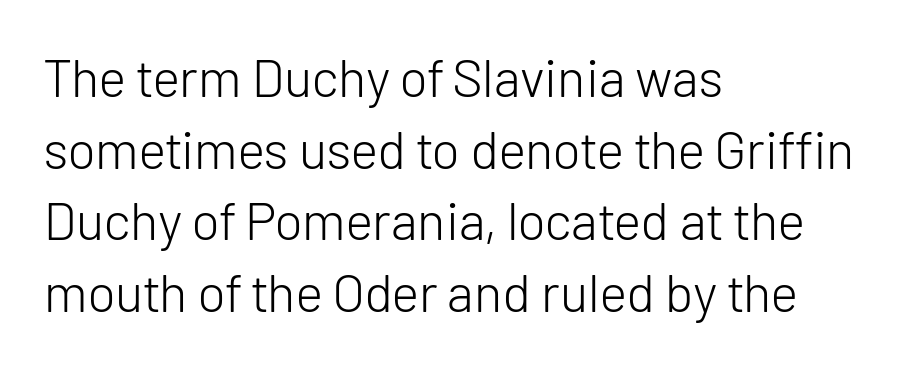
The weight tops out at a normal text grade. This block has exactly the height ordinary leading produces. Proportional: the letters do not fall into vertical columns. Descenders are the only things crossing below the line. Grotesque or geometric, the face here clearly has no serifs. Tracking value appears to be zero — textbook default spacing.
